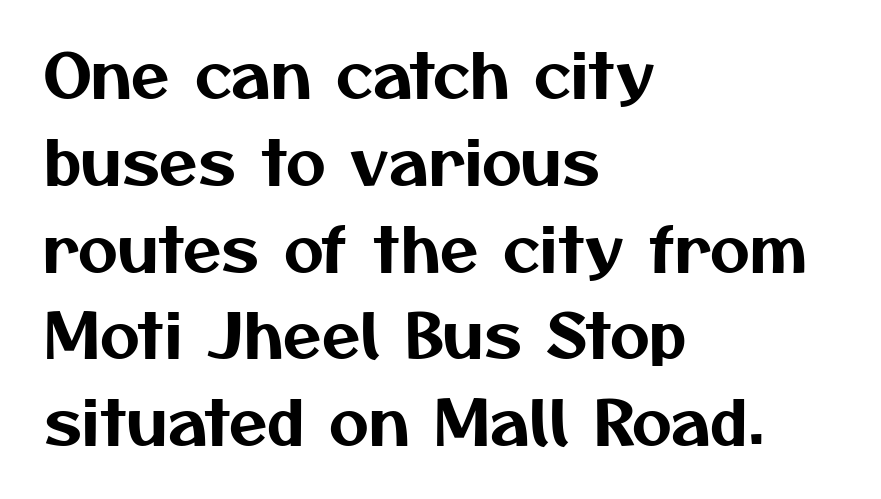
The image shows 62 px sans-serif type; set left-aligned, normal line spacing (1.4x), normal letter spacing, not underlined; medium stroke contrast and a medium x-height.
